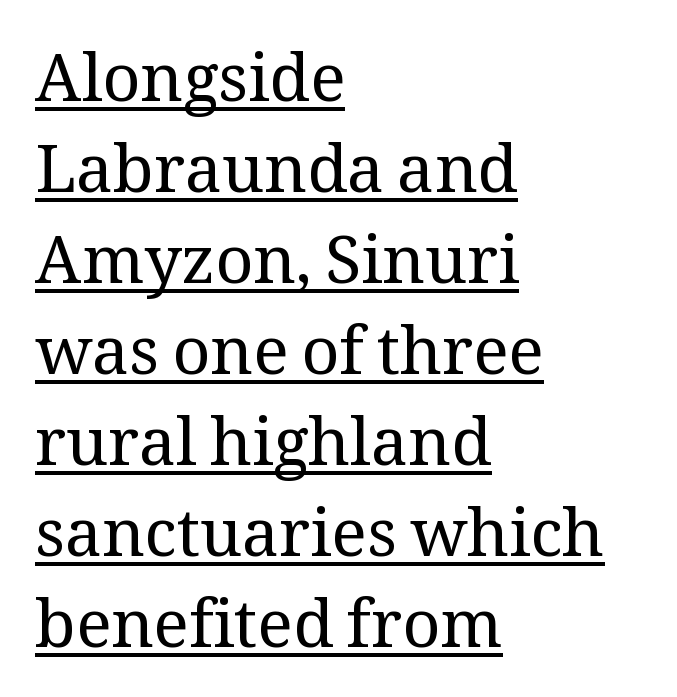
The image shows 66 px regular-weight serif type, upright; set left-aligned, normal line spacing (1.38x), normal letter spacing, underlined; medium stroke contrast and a medium x-height.
